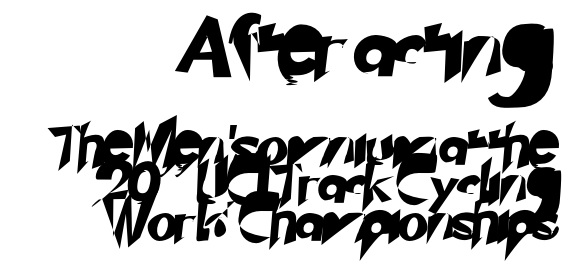
Q: Is the typeface a serif or a sans-serif typeface? A: Sans-serif.
Q: Is the text underlined? A: No.
Q: How is the paragraph aligned? A: Right-aligned.
Q: Is the spacing between letters normal or unusually wide? A: Normal.
Q: Is the spacing between lines tight, normal or loose? A: Tight.
Q: Which block of text is set in a larger size, the first (top) or the second (bottom)? A: The first (top) one.
Q: Width (condensed, normal, or wide)? A: Normal.
Q: Stroke contrast? A: Low.
Q: x-height? A: Small.
Q: Monospaced? A: No.
